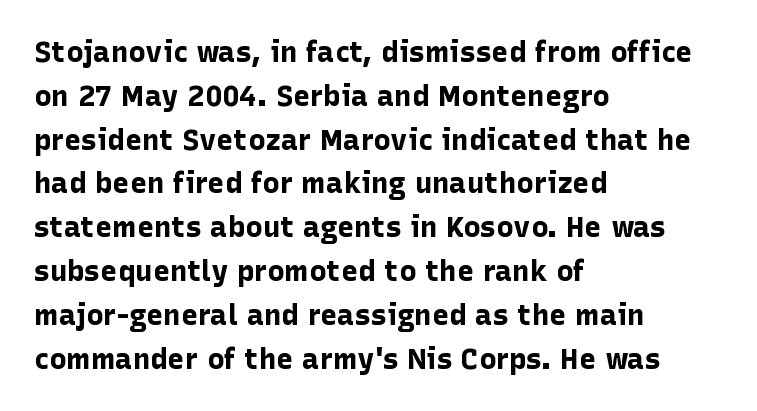
Q: Is the text bold? A: Yes.
Q: Is the text italic (slanted)? A: No, it is upright.
Q: Is the typeface a serif or a sans-serif typeface? A: Sans-serif.
Q: Is the text underlined? A: No.
Q: How is the paragraph aligned? A: Left-aligned.
Q: Is the spacing between letters normal or unusually wide? A: Normal.
Q: Is the spacing between lines tight, normal or loose? A: Normal.
Q: Width (condensed, normal, or wide)? A: Normal.
Q: Stroke contrast? A: Low.
Q: x-height? A: Medium.
Q: Monospaced? A: No.
